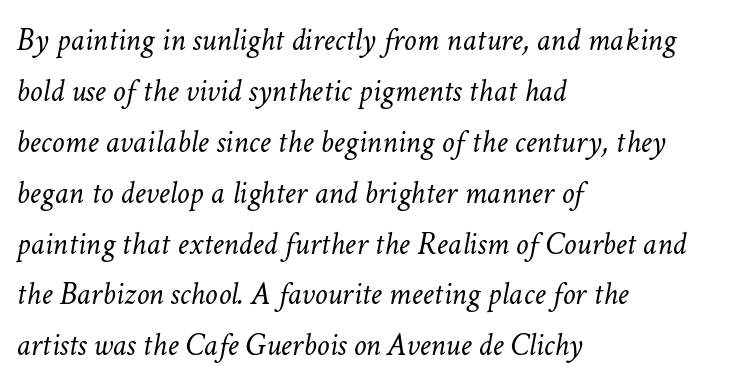
The image shows 32 px light type, italic (leaning right); set left-aligned, normal line spacing (1.59x), normal letter spacing, not underlined; low stroke contrast and a medium x-height.
